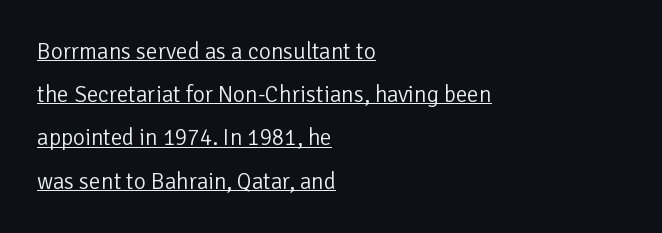
Q: Is the text bold? A: No.
Q: Is the text italic (slanted)? A: No, it is upright.
Q: Is the text underlined? A: Yes.
Q: How is the paragraph aligned? A: Left-aligned.
Q: Is the spacing between letters normal or unusually wide? A: Normal.
